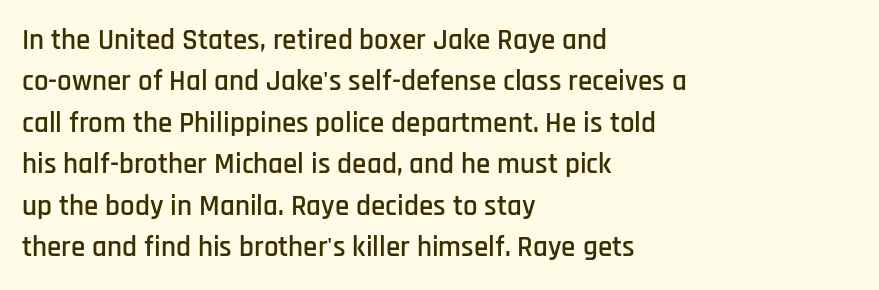
{"serif": "no", "italic": "no", "width": "condensed", "stroke_contrast": "low", "x_height": "large", "monospaced": "no", "underline": "no", "align": "left", "line_spacing": "normal", "line_spacing_ratio": 1.43, "letter_spacing": "normal", "letter_spacing_em": 0.0, "glyph_px": 29}
